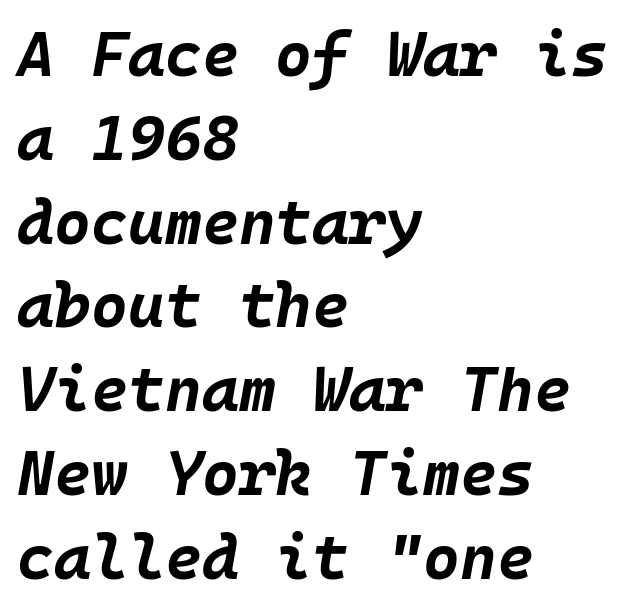
Q: Is the text bold? A: Yes.
Q: Is the text italic (slanted)? A: Yes, it leans right by about 10 degrees.
Q: Is the text underlined? A: No.
Q: How is the paragraph aligned? A: Left-aligned.
Q: Is the spacing between letters normal or unusually wide? A: Normal.
Q: Is the spacing between lines tight, normal or loose? A: Normal.
Q: Width (condensed, normal, or wide)? A: Normal.
Q: Stroke contrast? A: Low.
Q: x-height? A: Large.
